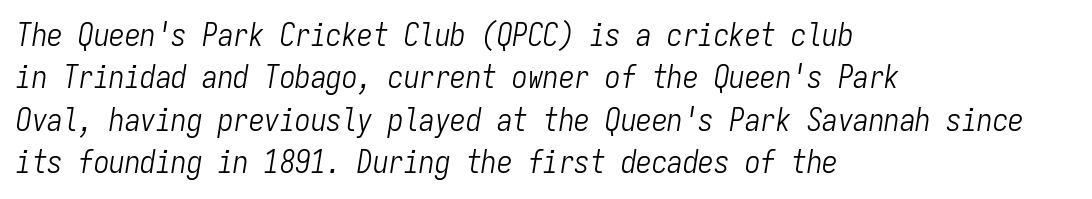
{"italic": "yes", "lean": "right", "slant_degrees": 9, "bold": "no", "weight": "light", "width": "condensed", "stroke_contrast": "low", "x_height": "medium", "monospaced": "yes", "underline": "no", "align": "left", "line_spacing": "normal", "line_spacing_ratio": 1.37, "letter_spacing": "normal", "letter_spacing_em": 0.0, "glyph_px": 31}
